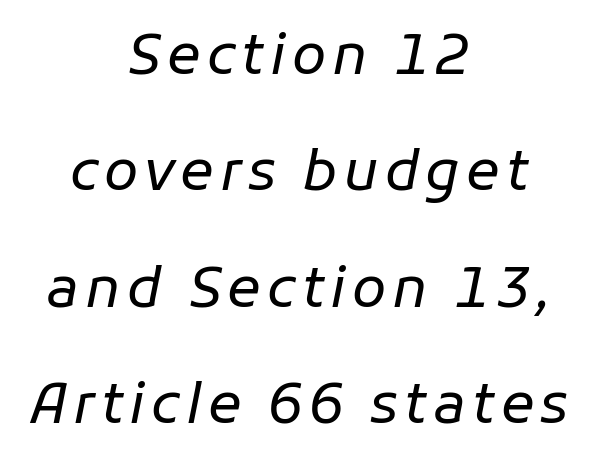
The image shows 56 px regular-weight type, italic (leaning right); set centered, loose line spacing (2.08x), not underlined; low stroke contrast and a medium x-height.
